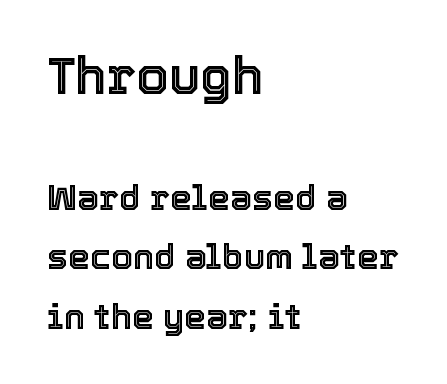
{"italic": "no", "width": "normal", "x_height": "medium", "monospaced": "no", "underline": "no", "align": "left", "line_spacing_ratio": 1.71, "letter_spacing": "normal", "letter_spacing_em": 0.0, "larger_block": "first", "size_ratio": 1.49, "glyph_px": 52}
